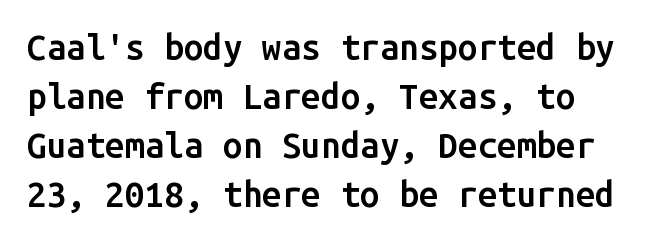
The image shows 35 px semibold sans-serif type, upright, monospaced; set left-aligned, normal line spacing (1.4x), normal letter spacing, not underlined; low stroke contrast and a medium x-height.
